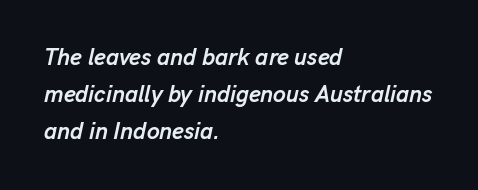
{"italic": "yes", "lean": "right", "slant_degrees": 13, "bold": "yes", "underline": "no", "align": "left", "line_spacing": "normal", "line_spacing_ratio": 1.6, "letter_spacing": "normal", "letter_spacing_em": 0.0, "glyph_px": 23}
